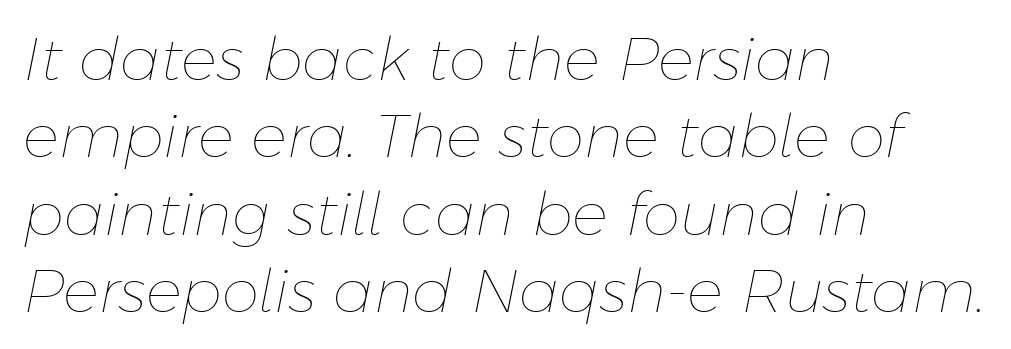
Q: Is the text bold? A: No.
Q: Is the text italic (slanted)? A: Yes, it leans right by about 11 degrees.
Q: Is the text underlined? A: No.
Q: How is the paragraph aligned? A: Left-aligned.
Q: Is the spacing between letters normal or unusually wide? A: Normal.
Q: Is the spacing between lines tight, normal or loose? A: Normal.
Q: Width (condensed, normal, or wide)? A: Normal.
Q: Stroke contrast? A: Low.
Q: x-height? A: Medium.
Q: Monospaced? A: No.
